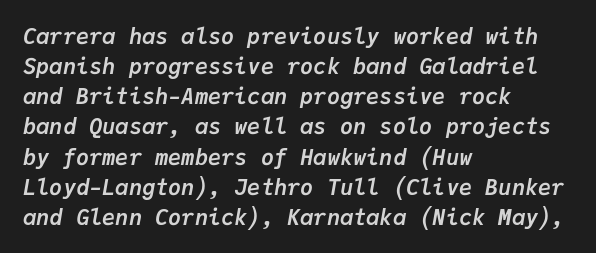
{"italic": "yes", "lean": "right", "slant_degrees": 9, "bold": "yes", "underline": "no", "align": "left", "line_spacing": "normal", "line_spacing_ratio": 1.37, "letter_spacing": "normal", "letter_spacing_em": 0.0, "glyph_px": 22}
